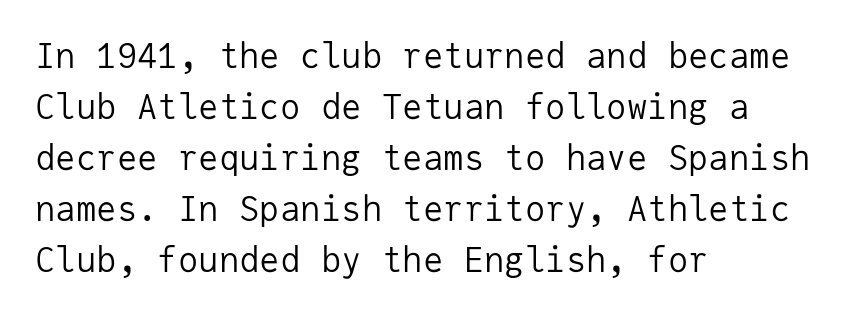
Horizontal bands of white between lines are of average thickness. Every character here occupies the same horizontal width, giving the sample a typewriter-like rhythm. Lines of text with bare space underneath. Designer's note — italics off, roman on. Compared with typical body copy, the letter spacing here is the same.
